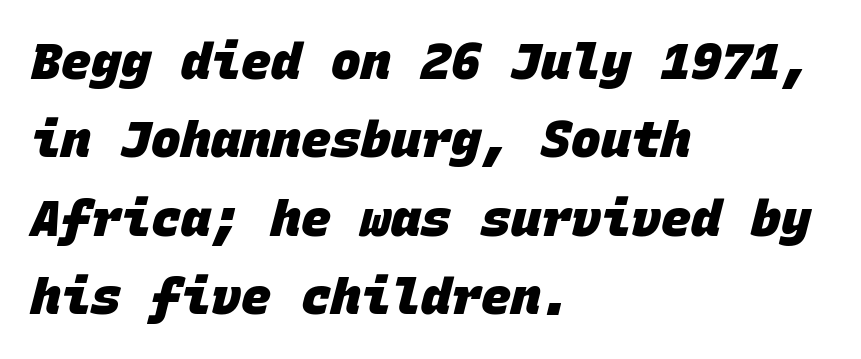
Letter spacing: default. This sample has the even, mechanical cadence of fixed-width lettering. These lines are set flush left with a ragged right edge. Quick note: interline space is typical. The specimen omits any rule beneath the text block's lines.
